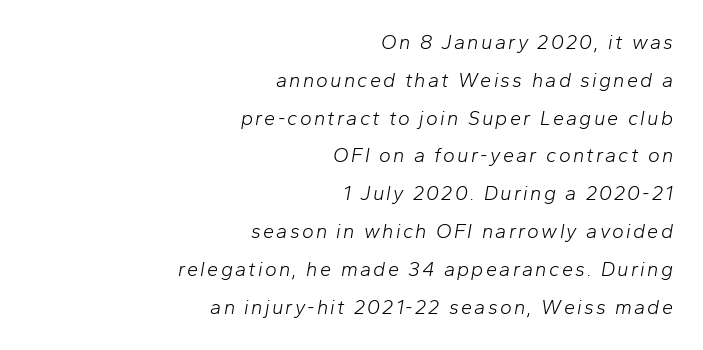
{"italic": "yes", "lean": "right", "slant_degrees": 10, "bold": "no", "underline": "no", "align": "right", "line_spacing_ratio": 1.89, "glyph_px": 20}
